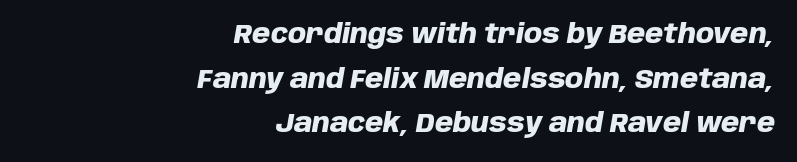
Underline: absent. The letterforms sit shoulder to shoulder at normal distance. This sample is right-justified, so line beginnings fall wherever the words allow. Notice how thick the strokes are: this is what a full bold looks like. The text carries the slant typical of an italic or oblique font.
